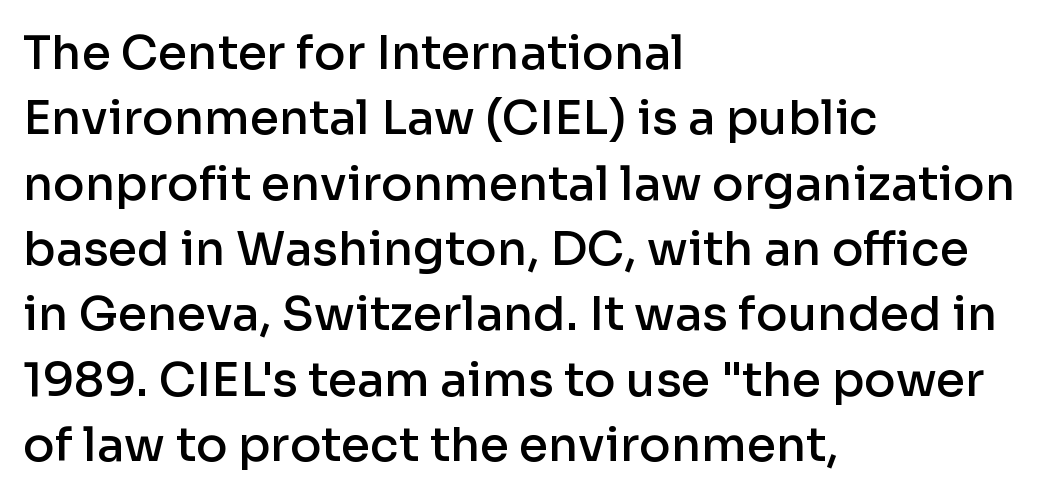
{"serif": "no", "italic": "no", "bold": "semi", "weight": "semibold", "width": "normal", "stroke_contrast": "low", "x_height": "medium", "monospaced": "no", "underline": "no", "align": "left", "line_spacing": "normal", "line_spacing_ratio": 1.39, "letter_spacing": "normal", "letter_spacing_em": 0.0, "glyph_px": 47}
